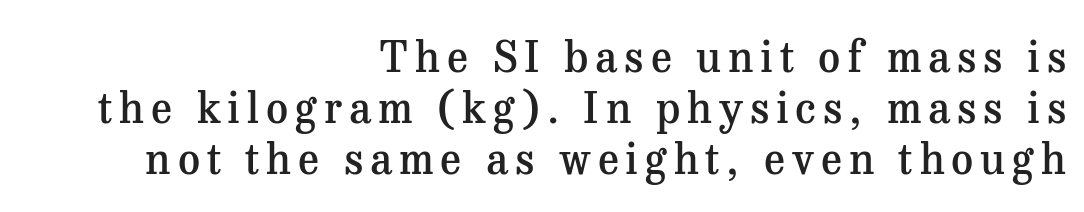
The image shows 43 px semibold serif type, upright; set right-aligned, line spacing 1.19x, not underlined; medium stroke contrast and a medium x-height.
